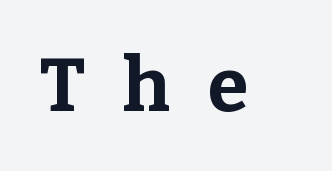
{"serif": "yes", "italic": "no", "bold": "yes", "weight": "bold", "width": "normal", "stroke_contrast": "low", "x_height": "medium", "monospaced": "no", "underline": "no", "letter_spacing": "wide", "letter_spacing_em": 0.5, "glyph_px": 75}
